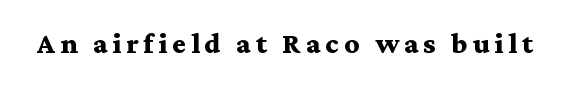
The string is rendered with underlining switched off. In terms of letterform style, serifs are clearly present. No italicization has been applied; the sample stays upright. Heft: maximum for text — a bold. Think of a printed novel: that variable character pitch is what you see here.
